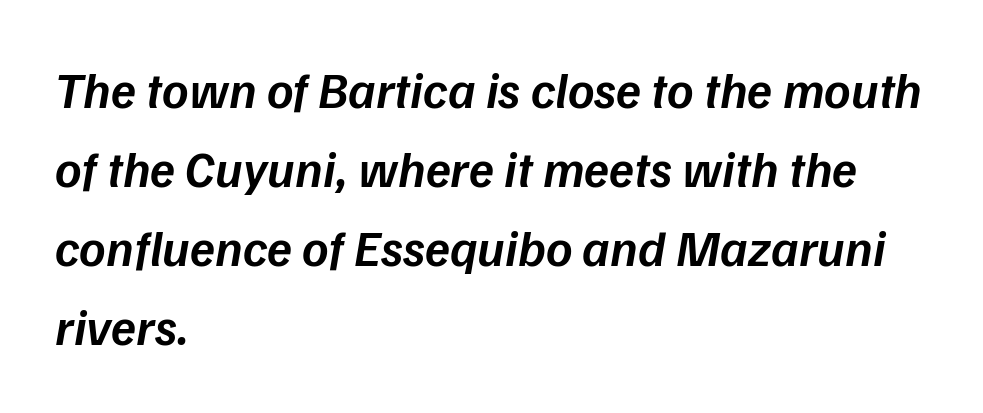
The image shows 51 px semibold type, italic (leaning right); set left-aligned, normal line spacing (1.55x), normal letter spacing, not underlined; low stroke contrast and a medium x-height.
